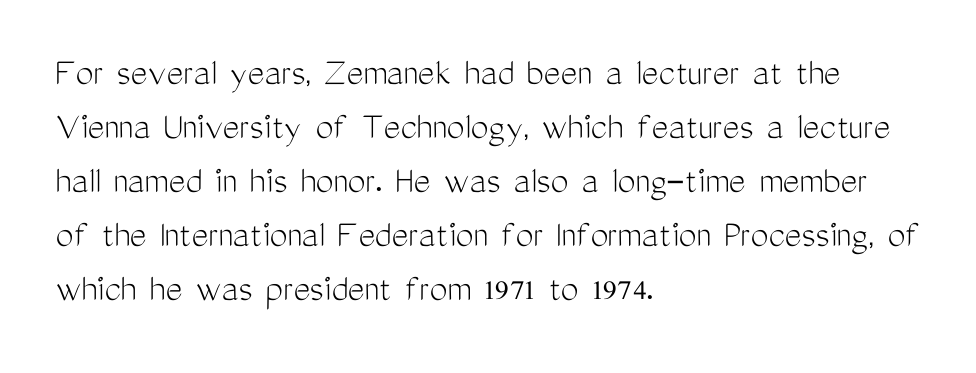
{"serif": "no", "italic": "no", "bold": "no", "weight": "light", "width": "condensed", "stroke_contrast": "medium", "x_height": "medium", "monospaced": "no", "underline": "no", "align": "left", "line_spacing": "normal", "line_spacing_ratio": 1.35, "letter_spacing": "normal", "letter_spacing_em": 0.0, "glyph_px": 40}
